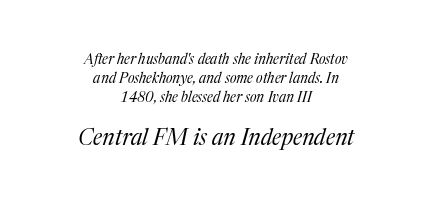
Q: Is the text bold? A: No.
Q: Is the text italic (slanted)? A: Yes, it leans right by about 17 degrees.
Q: Is the text underlined? A: No.
Q: How is the paragraph aligned? A: Centered.
Q: Is the spacing between letters normal or unusually wide? A: Normal.
Q: Is the spacing between lines tight, normal or loose? A: Normal.
Q: Which block of text is set in a larger size, the first (top) or the second (bottom)? A: The second (bottom) one.
